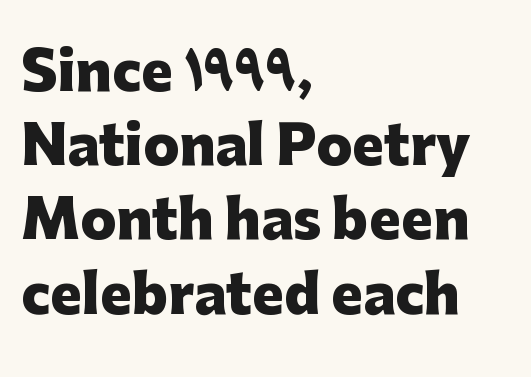
{"serif": "no", "italic": "no", "bold": "yes", "weight": "heavy", "width": "normal", "stroke_contrast": "low", "x_height": "medium", "monospaced": "no", "underline": "no", "align": "left", "line_spacing": "normal", "line_spacing_ratio": 1.4, "letter_spacing": "normal", "letter_spacing_em": 0.0, "glyph_px": 53}
